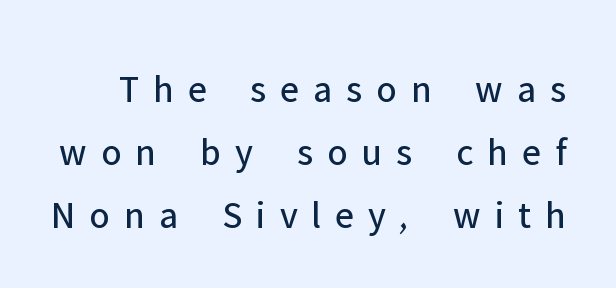
{"serif": "no", "italic": "no", "bold": "no", "weight": "regular", "width": "normal", "stroke_contrast": "low", "x_height": "medium", "monospaced": "no", "underline": "no", "line_spacing": "normal", "line_spacing_ratio": 1.61, "letter_spacing": "wide", "letter_spacing_em": 0.36, "glyph_px": 39}
